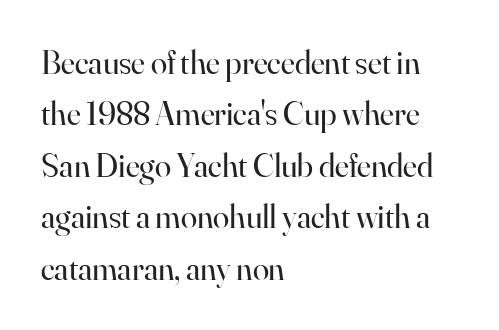
Q: Is the text bold? A: No.
Q: Is the text italic (slanted)? A: No, it is upright.
Q: Is the typeface a serif or a sans-serif typeface? A: Serif.
Q: Is the text underlined? A: No.
Q: How is the paragraph aligned? A: Left-aligned.
Q: Is the spacing between letters normal or unusually wide? A: Normal.
Q: Is the spacing between lines tight, normal or loose? A: Normal.
Q: Width (condensed, normal, or wide)? A: Normal.
Q: Stroke contrast? A: High.
Q: x-height? A: Small.
Q: Monospaced? A: No.
